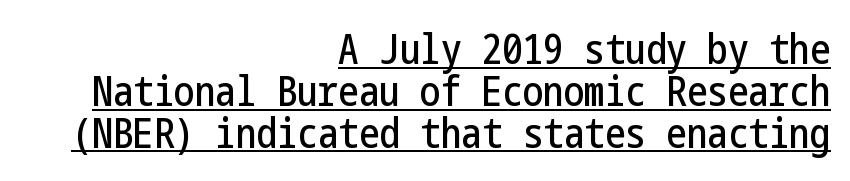
{"serif": "no", "italic": "no", "width": "condensed", "stroke_contrast": "low", "x_height": "medium", "underline": "yes", "align": "right", "line_spacing": "tight", "line_spacing_ratio": 1.02, "letter_spacing": "normal", "letter_spacing_em": 0.0, "glyph_px": 41}
